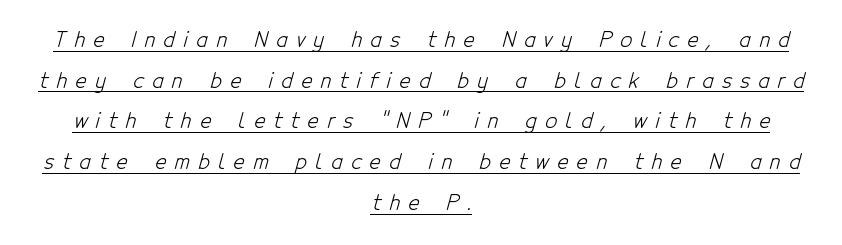
Rows of type keep a wide berth in the vertical direction. Stem width sits at or under what a default text font uses. Display-style spreading of the glyphs; the letterfit is very open. Glance below the letters and you will spot a drawn line. The whitespace from short lines is split evenly between both sides.
